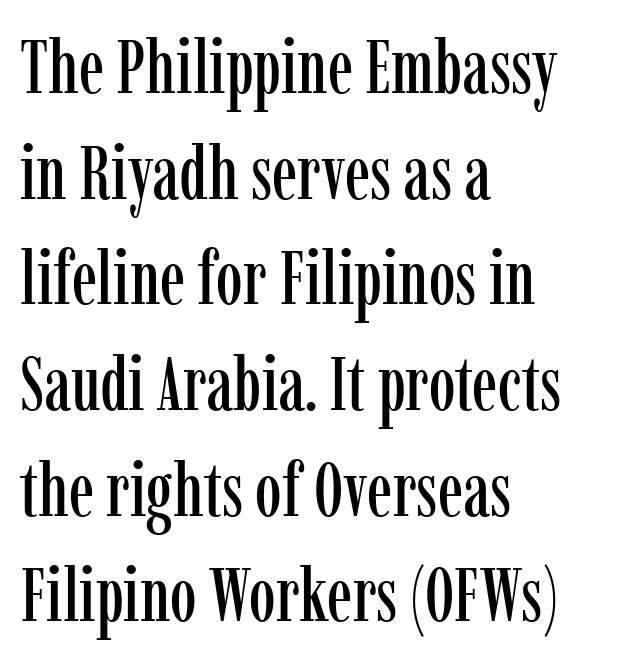
The image shows 76 px condensed serif type, upright; set left-aligned, normal line spacing (1.39x), normal letter spacing, not underlined; low stroke contrast and a medium x-height.
